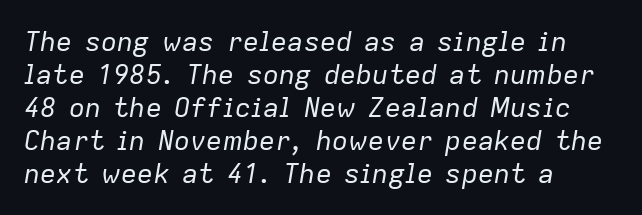
Q: Is the text bold? A: No.
Q: Is the text italic (slanted)? A: Yes, it leans right by about 9 degrees.
Q: Is the text underlined? A: No.
Q: How is the paragraph aligned? A: Left-aligned.
Q: Is the spacing between letters normal or unusually wide? A: Normal.
